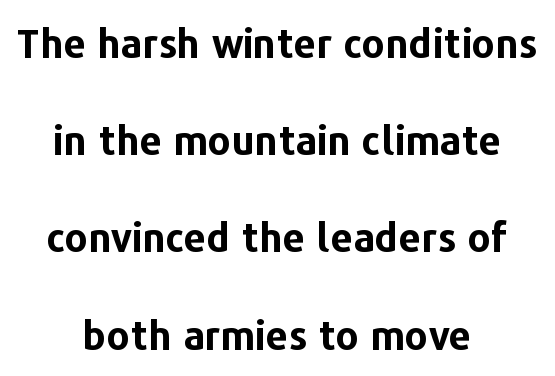
{"serif": "no", "italic": "no", "bold": "yes", "weight": "bold", "width": "normal", "stroke_contrast": "low", "x_height": "medium", "monospaced": "no", "underline": "no", "align": "center", "line_spacing": "loose", "line_spacing_ratio": 2.43, "letter_spacing": "normal", "letter_spacing_em": 0.0, "glyph_px": 40}
